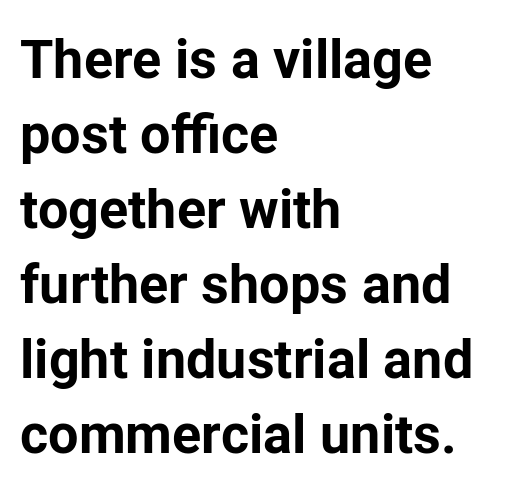
{"serif": "no", "italic": "no", "bold": "yes", "weight": "bold", "width": "normal", "stroke_contrast": "low", "x_height": "medium", "monospaced": "no", "underline": "no", "align": "left", "line_spacing": "normal", "line_spacing_ratio": 1.39, "letter_spacing": "normal", "letter_spacing_em": 0.0, "glyph_px": 54}
